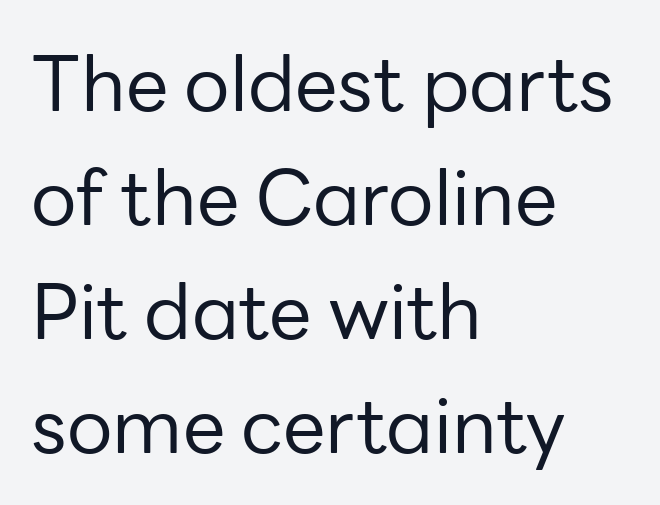
The image shows 76 px regular-weight sans-serif type, upright; set left-aligned, normal line spacing (1.5x), normal letter spacing, not underlined; low stroke contrast and a medium x-height.
